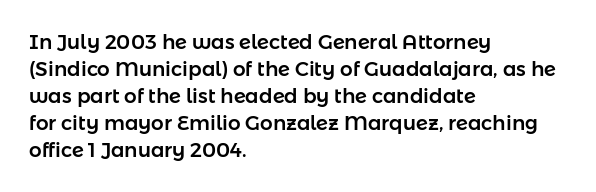
Q: Is the text italic (slanted)? A: No, it is upright.
Q: Is the text underlined? A: No.
Q: How is the paragraph aligned? A: Left-aligned.
Q: Is the spacing between letters normal or unusually wide? A: Normal.
Q: Is the spacing between lines tight, normal or loose? A: Normal.
